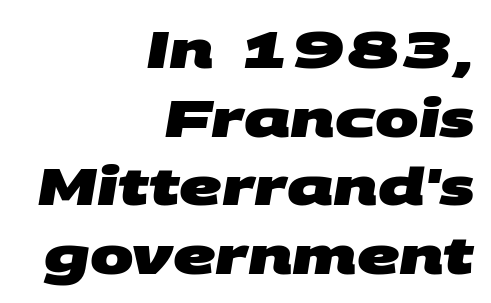
Leading: standard. The baseline area is clear. All the whitespace from short lines collects on the left. This sample has the flowing, uneven cadence of proportional lettering.
